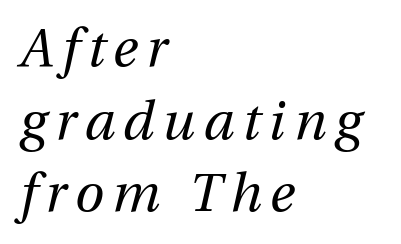
Summary of vertical rhythm: regular, with standard interline spacing. Varying glyph widths throughout — classic text-font behaviour. These lines are set flush left with a ragged right edge. On a weight scale, this lands at 450 or below.
